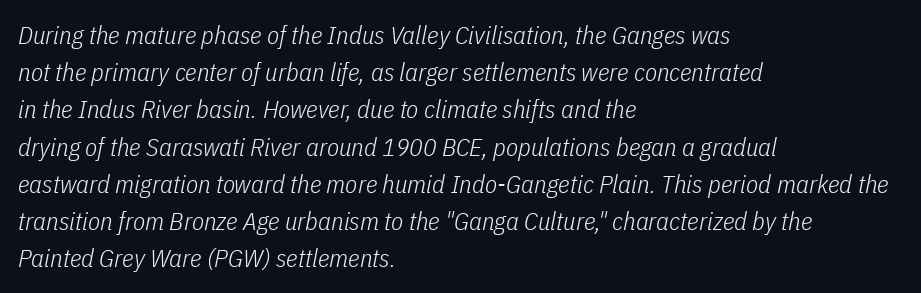
Line starts are locked; line ends wander. Short note: letters normally spaced. It's the slanting kind of type. This rendering features lettering with no underline. If you measured baseline to baseline, you'd find a middling distance.
